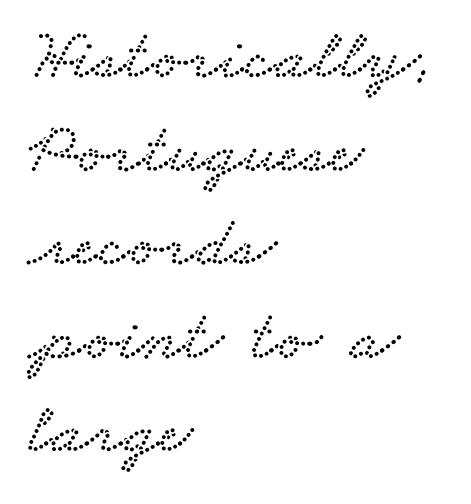
{"serif": "yes", "width": "wide", "stroke_contrast": "low", "x_height": "small", "monospaced": "no", "underline": "no", "align": "left", "line_spacing": "normal", "line_spacing_ratio": 1.3, "letter_spacing": "normal", "letter_spacing_em": 0.0, "glyph_px": 72}
